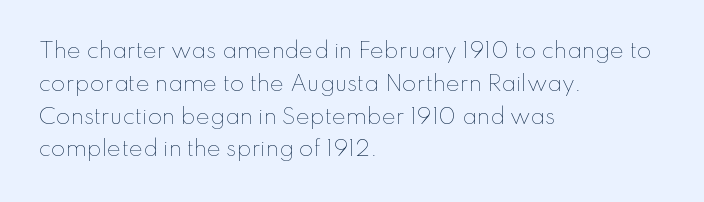
{"italic": "no", "bold": "no", "underline": "no", "align": "left", "line_spacing": "normal", "line_spacing_ratio": 1.56, "letter_spacing": "normal", "letter_spacing_em": 0.0, "glyph_px": 21}
